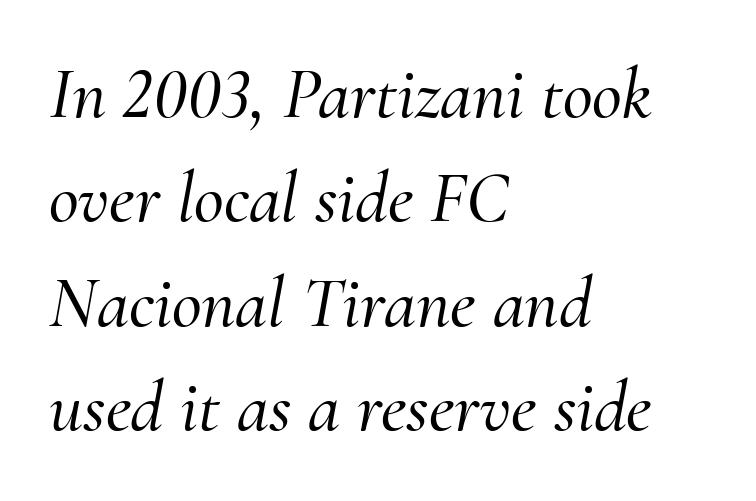
Q: Is the text italic (slanted)? A: Yes, it leans right by about 10 degrees.
Q: Is the typeface a serif or a sans-serif typeface? A: Serif.
Q: Is the text underlined? A: No.
Q: How is the paragraph aligned? A: Left-aligned.
Q: Is the spacing between letters normal or unusually wide? A: Normal.
Q: Is the spacing between lines tight, normal or loose? A: Normal.
Q: Width (condensed, normal, or wide)? A: Normal.
Q: Stroke contrast? A: Medium.
Q: x-height? A: Small.
Q: Monospaced? A: No.
